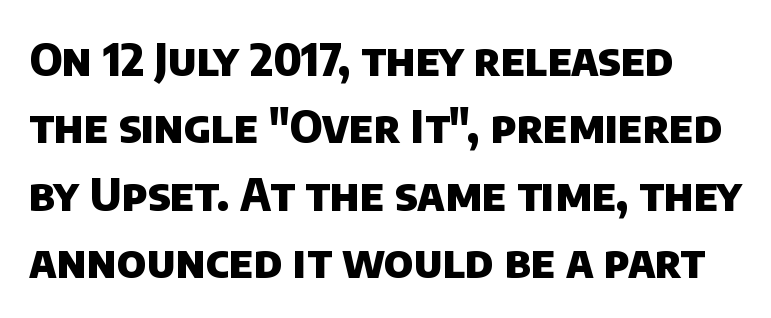
{"serif": "no", "bold": "yes", "weight": "heavy", "width": "normal", "stroke_contrast": "low", "x_height": "large", "monospaced": "no", "underline": "no", "line_spacing": "normal", "line_spacing_ratio": 1.5, "letter_spacing": "normal", "letter_spacing_em": 0.0, "glyph_px": 45}
